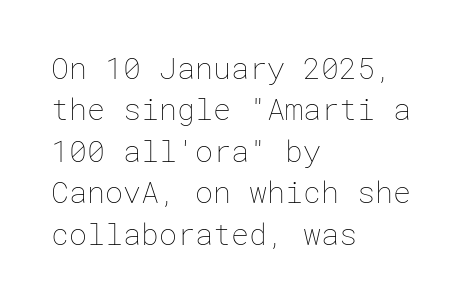
Q: Is the text bold? A: No.
Q: Is the text italic (slanted)? A: No, it is upright.
Q: Is the text underlined? A: No.
Q: How is the paragraph aligned? A: Left-aligned.
Q: Is the spacing between letters normal or unusually wide? A: Normal.
Q: Is the spacing between lines tight, normal or loose? A: Normal.
Q: Width (condensed, normal, or wide)? A: Normal.
Q: Stroke contrast? A: Low.
Q: x-height? A: Medium.
